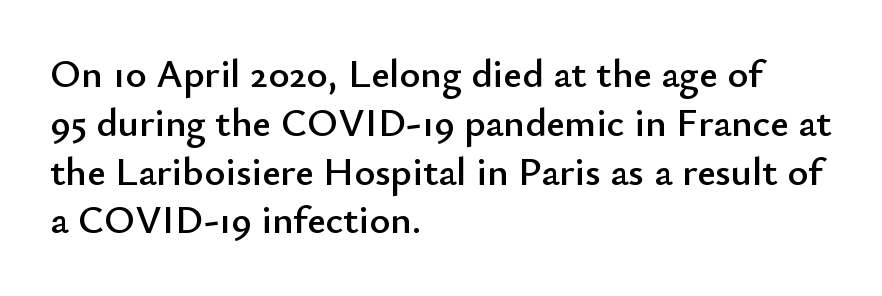
Q: Is the text italic (slanted)? A: No, it is upright.
Q: Is the typeface a serif or a sans-serif typeface? A: Sans-serif.
Q: Is the text underlined? A: No.
Q: How is the paragraph aligned? A: Left-aligned.
Q: Is the spacing between letters normal or unusually wide? A: Normal.
Q: Width (condensed, normal, or wide)? A: Normal.
Q: Stroke contrast? A: Low.
Q: x-height? A: Small.
Q: Monospaced? A: No.
